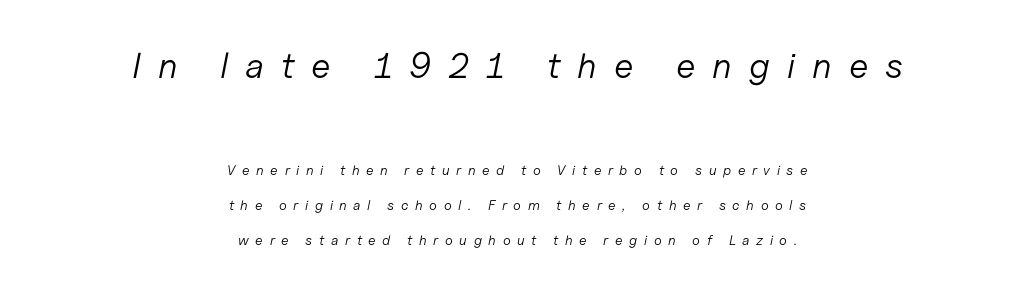
Q: Is the text bold? A: No.
Q: Is the text italic (slanted)? A: Yes, it leans right by about 11 degrees.
Q: Is the text underlined? A: No.
Q: How is the paragraph aligned? A: Centered.
Q: Is the spacing between letters normal or unusually wide? A: Unusually wide.
Q: Is the spacing between lines tight, normal or loose? A: Loose.
Q: Which block of text is set in a larger size, the first (top) or the second (bottom)? A: The first (top) one.
Q: Width (condensed, normal, or wide)? A: Normal.
Q: Stroke contrast? A: Low.
Q: x-height? A: Medium.
Q: Monospaced? A: No.
